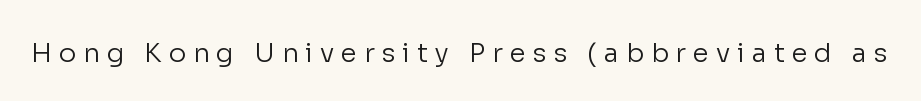
{"italic": "no", "bold": "no", "underline": "no", "letter_spacing": "wide", "letter_spacing_em": 0.27, "glyph_px": 26}
